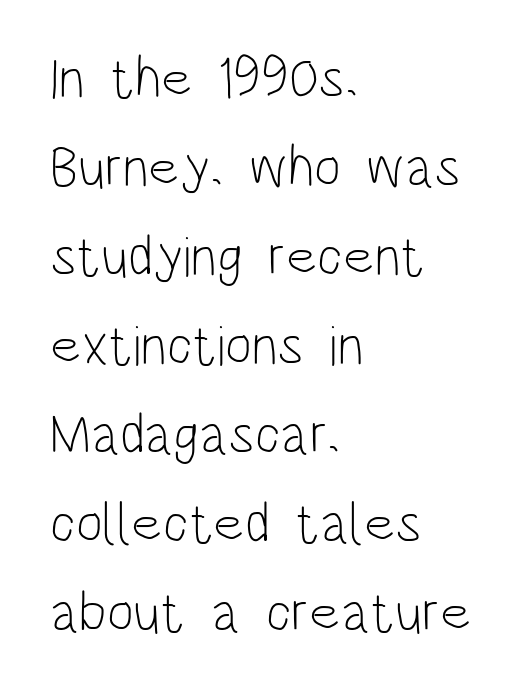
The image shows 57 px light, condensed sans-serif type, upright; set left-aligned, normal line spacing (1.56x), normal letter spacing, not underlined; low stroke contrast and a large x-height.
